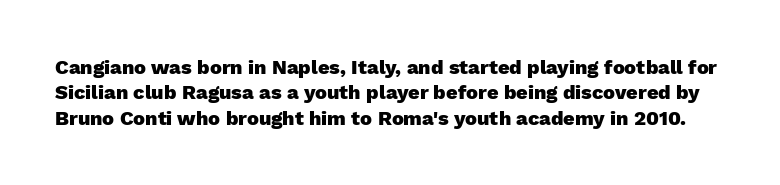
The image shows 20 px bold type, upright; set normal line spacing (1.27x), normal letter spacing, not underlined.
